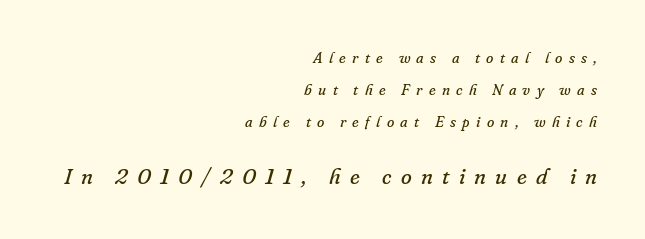
{"italic": "yes", "lean": "right", "slant_degrees": 16, "bold": "no", "underline": "no", "align": "right", "line_spacing": "loose", "line_spacing_ratio": 2.15, "letter_spacing": "wide", "letter_spacing_em": 0.42, "larger_block": "second", "size_ratio": 1.47, "glyph_px": 22}
